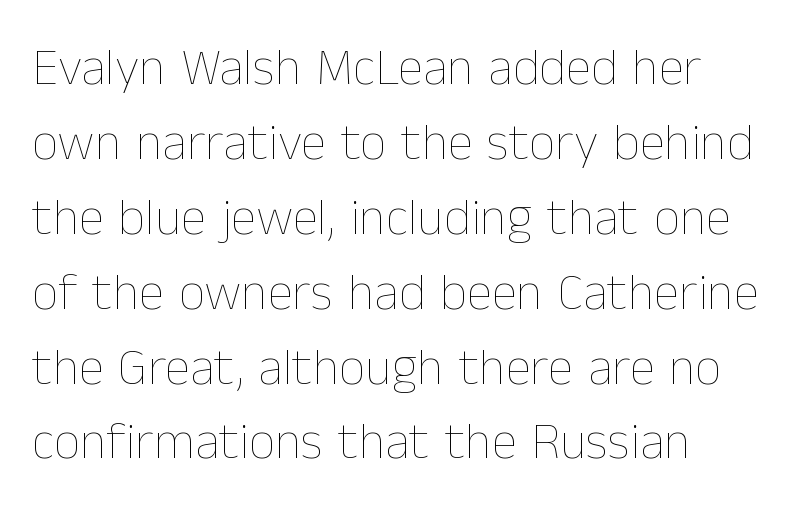
The image shows 52 px thin type, upright; set normal line spacing (1.44x), normal letter spacing, not underlined; low stroke contrast and a medium x-height.
